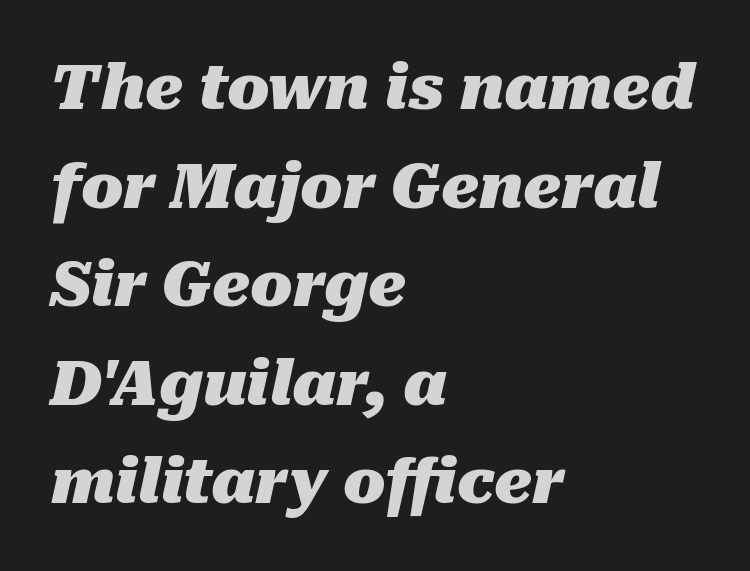
{"italic": "yes", "lean": "right", "slant_degrees": 10, "bold": "yes", "weight": "heavy", "width": "normal", "stroke_contrast": "medium", "x_height": "medium", "monospaced": "no", "underline": "no", "align": "left", "line_spacing": "normal", "line_spacing_ratio": 1.59, "letter_spacing": "normal", "letter_spacing_em": 0.0, "glyph_px": 62}
